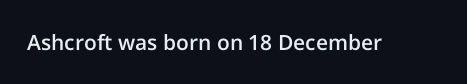
The image shows 21 px text type, upright; set normal letter spacing, not underlined.
